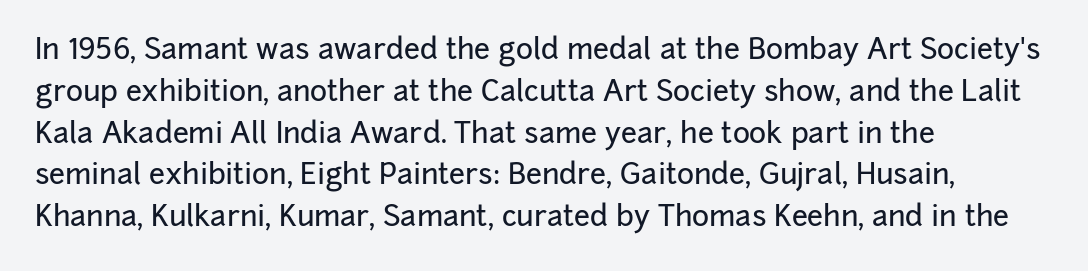
The image shows 29 px sans-serif type, upright; set left-aligned, normal line spacing (1.44x), normal letter spacing, not underlined; low stroke contrast and a medium x-height.
